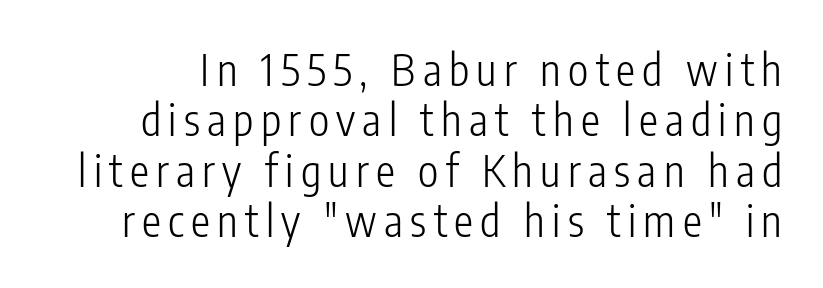
The image shows 43 px light, condensed sans-serif type, upright; set line spacing 1.17x, not underlined; low stroke contrast and a medium x-height.
